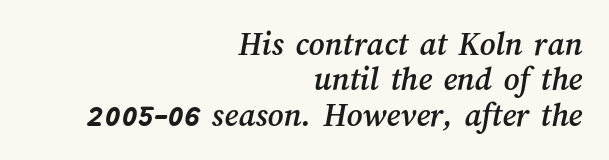
The passage shown is typed in a proportional face where columns would drift. Nobody drew a line under any word here. Short note: letters normally spaced. In terms of leading, this rendering errs on the cramped side. Leftover space on each line is placed entirely before the opening word.
